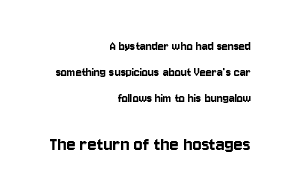
The image shows 21 px text type, upright; set right-aligned, line spacing 1.86x, normal letter spacing, not underlined; the second (bottom) block is 1.5x larger.
